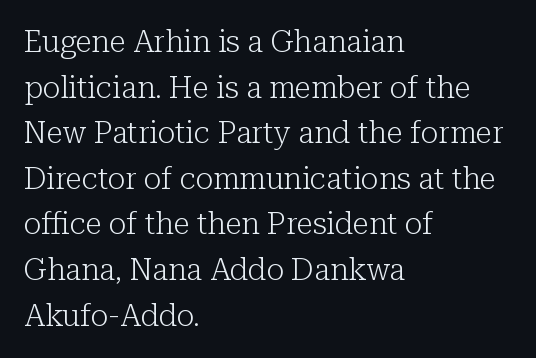
The image shows 30 px light serif type, upright; set left-aligned, normal line spacing (1.52x), normal letter spacing, not underlined; low stroke contrast and a medium x-height.
